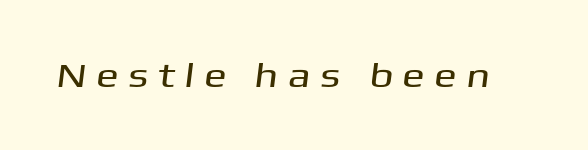
Q: Is the typeface a serif or a sans-serif typeface? A: Sans-serif.
Q: Is the text underlined? A: No.
Q: Is the spacing between letters normal or unusually wide? A: Unusually wide.
Q: Width (condensed, normal, or wide)? A: Wide.
Q: Stroke contrast? A: Medium.
Q: x-height? A: Medium.
Q: Monospaced? A: No.
